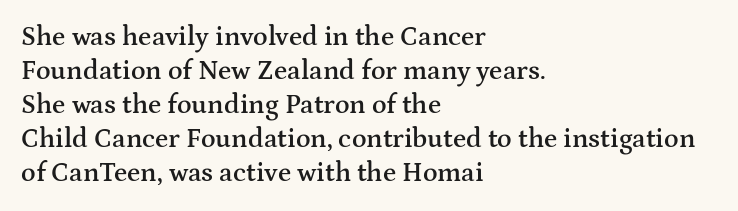
The image shows 27 px text type, upright; set left-aligned, normal line spacing (1.26x), normal letter spacing, not underlined.
